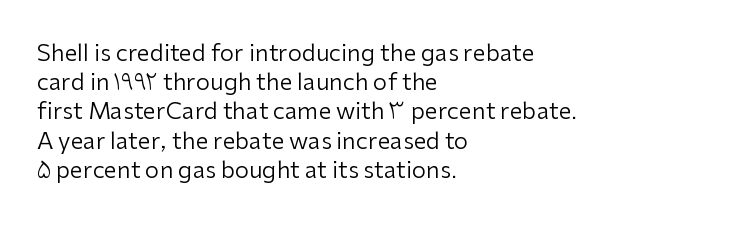
{"italic": "no", "bold": "no", "underline": "no", "align": "left", "line_spacing": "normal", "line_spacing_ratio": 1.27, "letter_spacing": "normal", "letter_spacing_em": 0.0, "glyph_px": 23}
